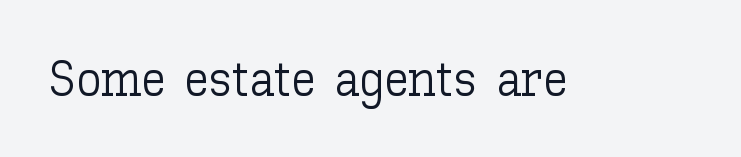
Q: Is the text bold? A: No.
Q: Is the text italic (slanted)? A: No, it is upright.
Q: Is the text underlined? A: No.
Q: Is the spacing between letters normal or unusually wide? A: Normal.
Q: Width (condensed, normal, or wide)? A: Normal.
Q: Stroke contrast? A: Low.
Q: x-height? A: Medium.
Q: Monospaced? A: No.
